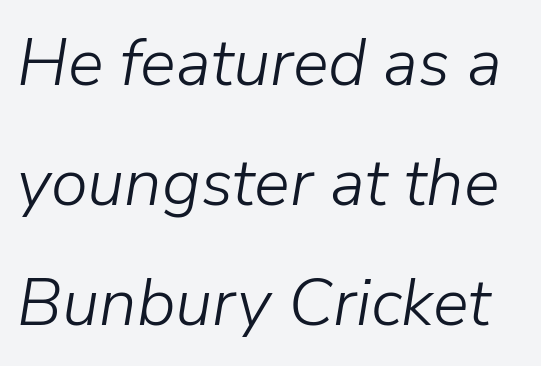
Q: Is the text bold? A: No.
Q: Is the text italic (slanted)? A: Yes, it leans right by about 9 degrees.
Q: Is the text underlined? A: No.
Q: Is the spacing between letters normal or unusually wide? A: Normal.
Q: Width (condensed, normal, or wide)? A: Normal.
Q: Stroke contrast? A: Low.
Q: x-height? A: Medium.
Q: Monospaced? A: No.
